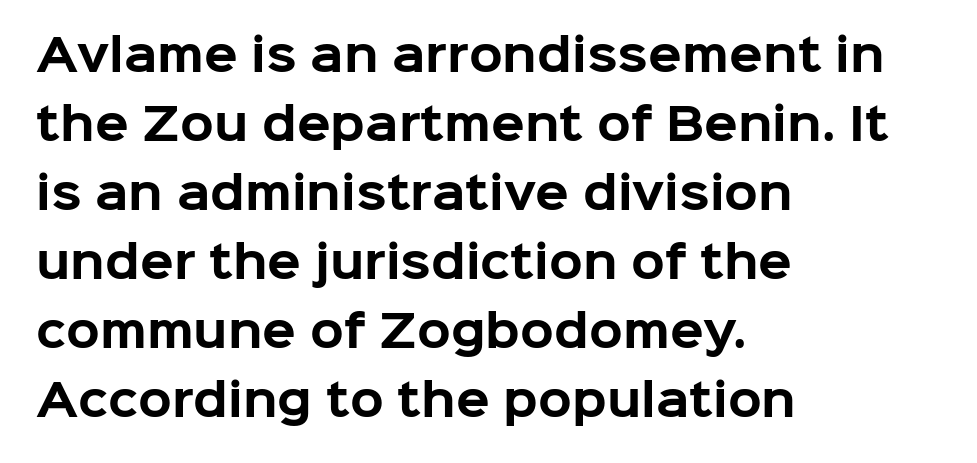
The image shows 44 px bold sans-serif type, upright; set left-aligned, normal line spacing (1.57x), normal letter spacing, not underlined; low stroke contrast and a medium x-height.
